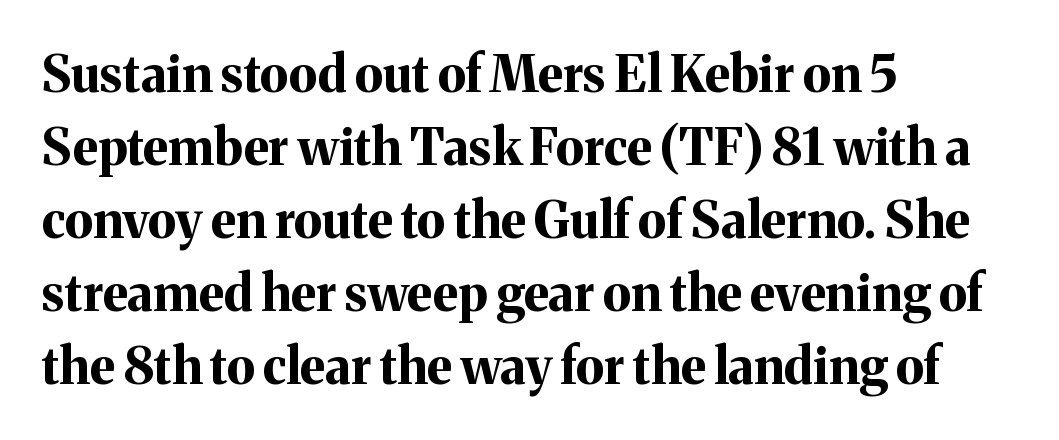
Q: Is the text bold? A: Yes.
Q: Is the text italic (slanted)? A: No, it is upright.
Q: Is the typeface a serif or a sans-serif typeface? A: Serif.
Q: Is the text underlined? A: No.
Q: How is the paragraph aligned? A: Left-aligned.
Q: Is the spacing between letters normal or unusually wide? A: Normal.
Q: Is the spacing between lines tight, normal or loose? A: Normal.
Q: Width (condensed, normal, or wide)? A: Normal.
Q: Stroke contrast? A: Medium.
Q: x-height? A: Medium.
Q: Monospaced? A: No.
